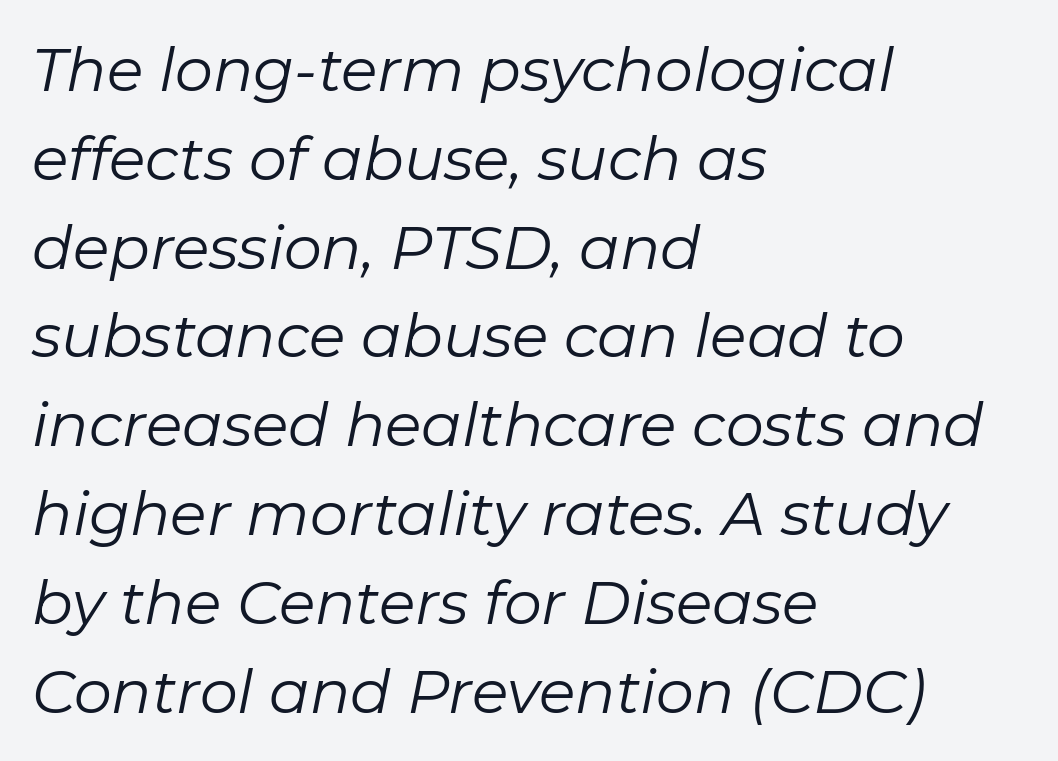
The image shows 60 px regular-weight type, italic (leaning right); set left-aligned, normal line spacing (1.48x), normal letter spacing, not underlined; low stroke contrast and a medium x-height.
